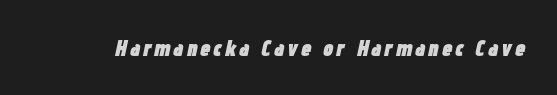
{"italic": "yes", "lean": "right", "slant_degrees": 12, "bold": "yes", "underline": "no", "glyph_px": 23}
